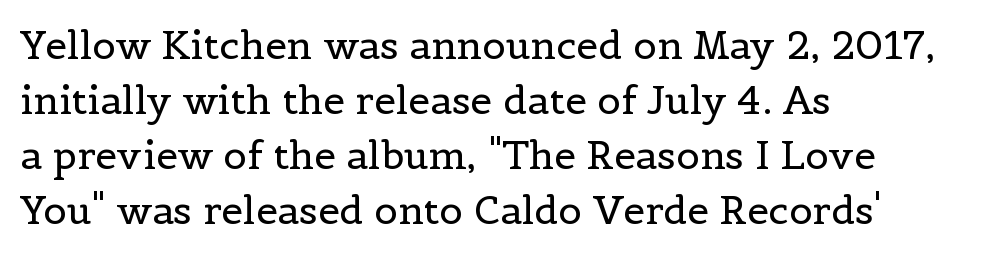
Q: Is the text bold? A: No.
Q: Is the text italic (slanted)? A: No, it is upright.
Q: Is the typeface a serif or a sans-serif typeface? A: Serif.
Q: Is the text underlined? A: No.
Q: How is the paragraph aligned? A: Left-aligned.
Q: Is the spacing between letters normal or unusually wide? A: Normal.
Q: Is the spacing between lines tight, normal or loose? A: Normal.
Q: Width (condensed, normal, or wide)? A: Normal.
Q: x-height? A: Medium.
Q: Monospaced? A: No.
